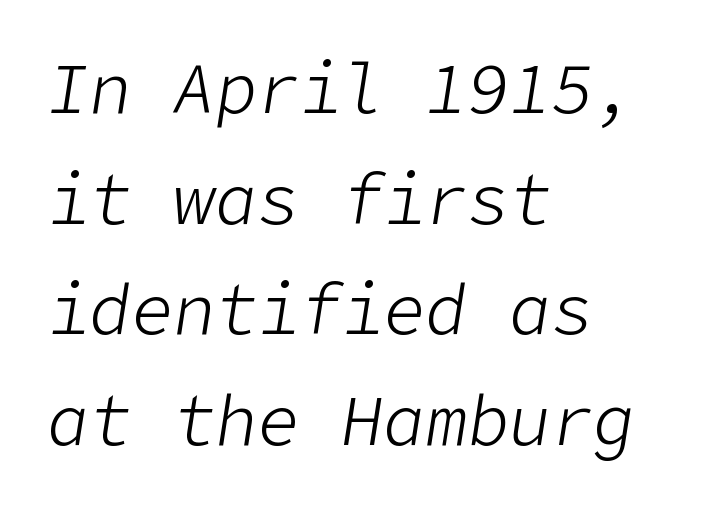
Tracking here is standard; glyphs follow each other at the usual distance. A bare baseline throughout the passage. Is the block centered? No — it sits flush against the left margin. Heaviness? Minimal to ordinary, like unemphasized prose.
